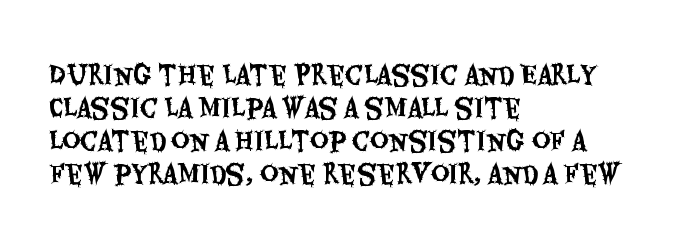
{"italic": "no", "underline": "no", "align": "left", "line_spacing": "normal", "line_spacing_ratio": 1.32, "letter_spacing": "normal", "letter_spacing_em": 0.0, "glyph_px": 25}
